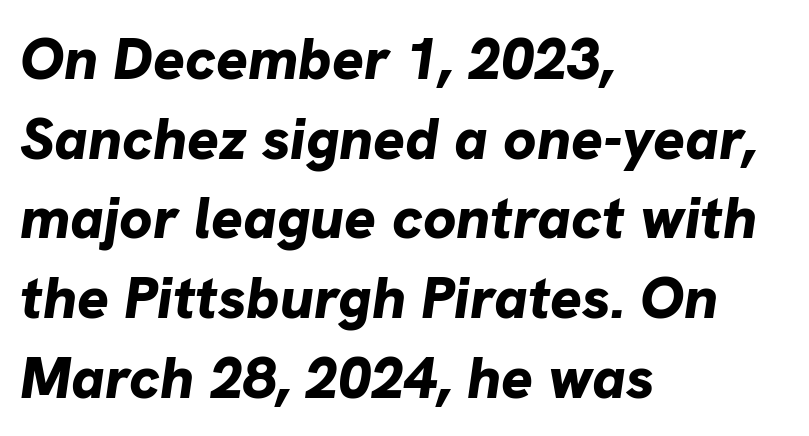
The tracking reads as untouched default to a designer's eye. The line-height multiplier appears to be the usual default. Weight: bold. These lines are rendered in a variable-pitch font.
